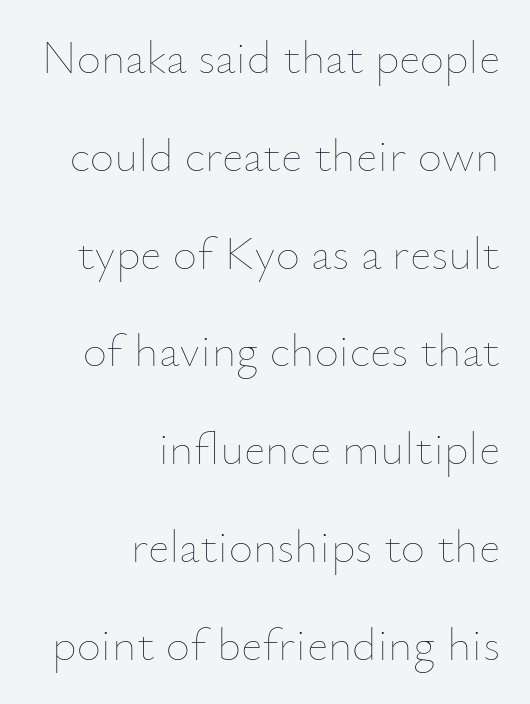
The image shows 47 px thin type, upright; set right-aligned, loose line spacing (2.08x), normal letter spacing, not underlined; low stroke contrast and a small x-height.
